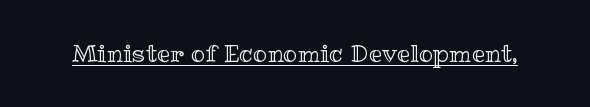
{"italic": "no", "underline": "yes", "letter_spacing": "normal", "letter_spacing_em": 0.0, "glyph_px": 24}
